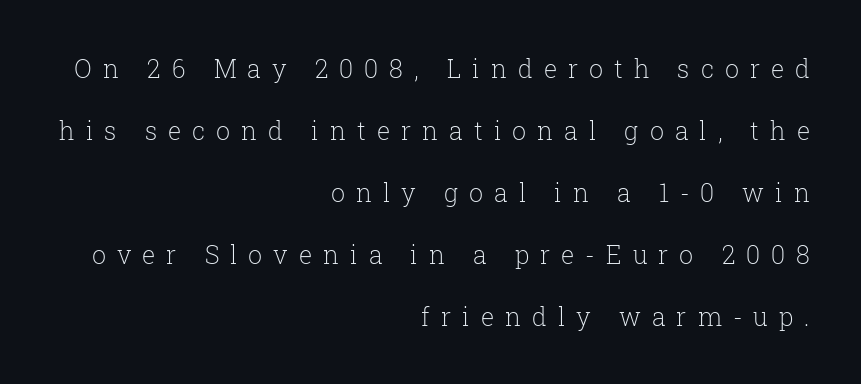
Q: Is the text bold? A: No.
Q: Is the text italic (slanted)? A: No, it is upright.
Q: Is the text underlined? A: No.
Q: How is the paragraph aligned? A: Right-aligned.
Q: Is the spacing between letters normal or unusually wide? A: Unusually wide.
Q: Is the spacing between lines tight, normal or loose? A: Loose.
